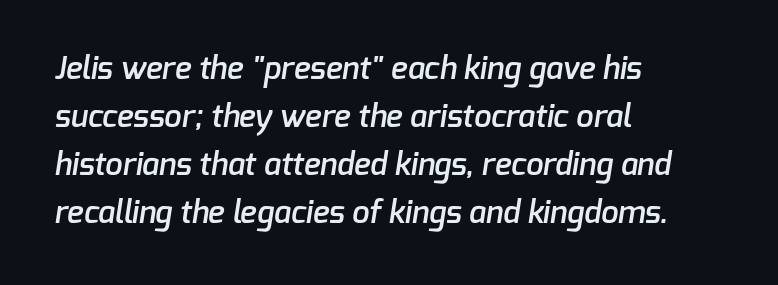
{"serif": "no", "bold": "semi", "weight": "semibold", "width": "normal", "stroke_contrast": "low", "x_height": "medium", "monospaced": "no", "underline": "no", "align": "left", "line_spacing": "normal", "line_spacing_ratio": 1.55, "letter_spacing": "normal", "letter_spacing_em": 0.0, "glyph_px": 31}
